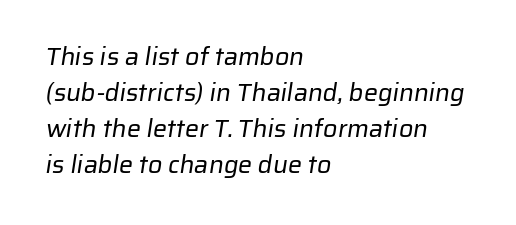
Q: Is the text bold? A: No.
Q: Is the text underlined? A: No.
Q: How is the paragraph aligned? A: Left-aligned.
Q: Is the spacing between letters normal or unusually wide? A: Normal.
Q: Is the spacing between lines tight, normal or loose? A: Normal.
